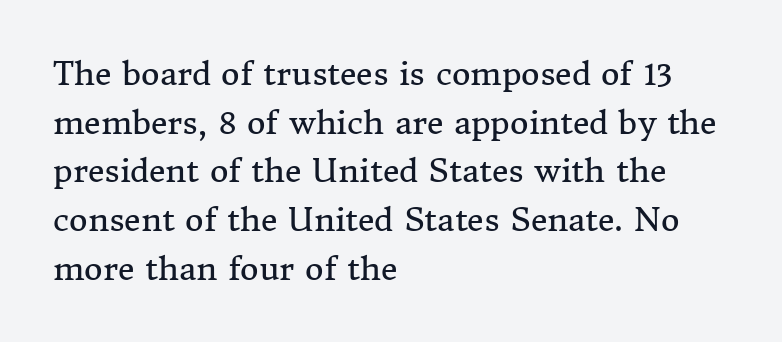
{"serif": "yes", "italic": "no", "bold": "no", "weight": "regular", "width": "normal", "stroke_contrast": "medium", "x_height": "medium", "monospaced": "no", "underline": "no", "align": "left", "line_spacing": "normal", "line_spacing_ratio": 1.52, "letter_spacing": "normal", "letter_spacing_em": 0.0, "glyph_px": 32}
